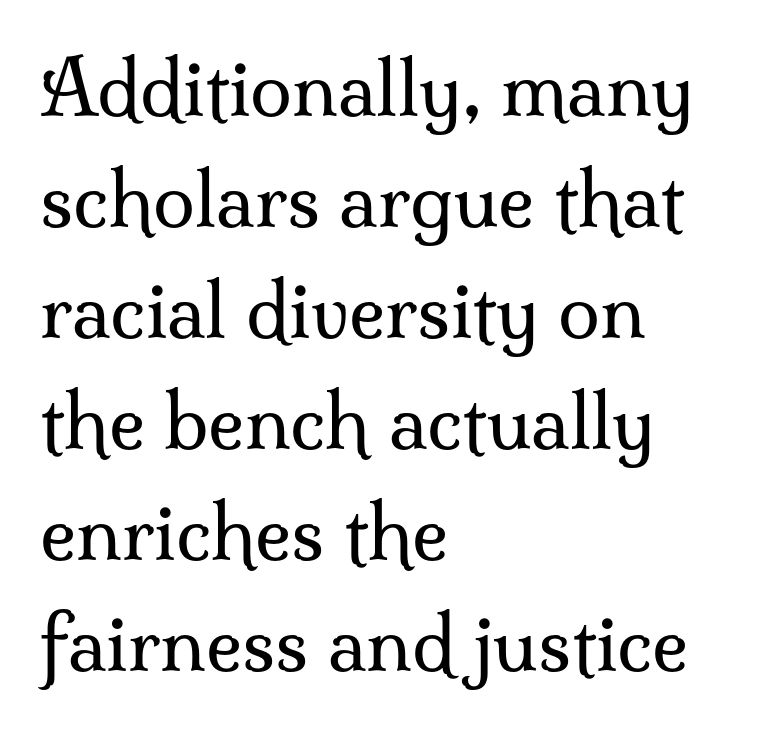
Q: Is the text bold? A: No.
Q: Is the text italic (slanted)? A: No, it is upright.
Q: Is the typeface a serif or a sans-serif typeface? A: Serif.
Q: Is the text underlined? A: No.
Q: How is the paragraph aligned? A: Left-aligned.
Q: Is the spacing between letters normal or unusually wide? A: Normal.
Q: Is the spacing between lines tight, normal or loose? A: Normal.
Q: Width (condensed, normal, or wide)? A: Normal.
Q: Stroke contrast? A: Medium.
Q: x-height? A: Small.
Q: Monospaced? A: No.
